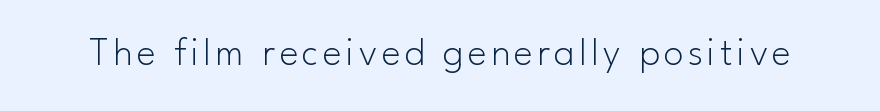
Q: Is the text bold? A: No.
Q: Is the text italic (slanted)? A: No, it is upright.
Q: Is the typeface a serif or a sans-serif typeface? A: Sans-serif.
Q: Is the text underlined? A: No.
Q: Width (condensed, normal, or wide)? A: Normal.
Q: Stroke contrast? A: Low.
Q: x-height? A: Small.
Q: Monospaced? A: No.
